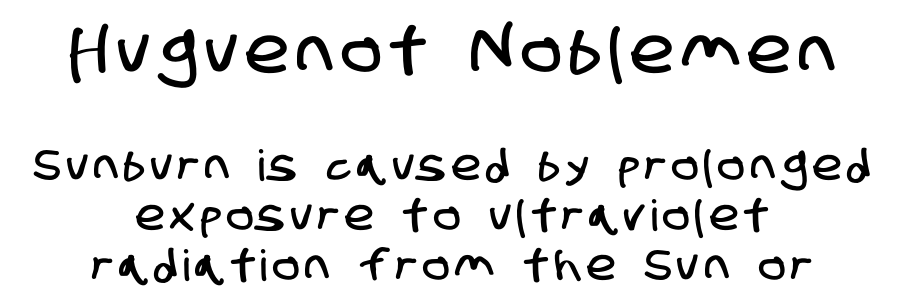
{"serif": "no", "width": "condensed", "stroke_contrast": "low", "x_height": "large", "monospaced": "no", "underline": "no", "align": "center", "line_spacing_ratio": 1.16, "larger_block": "first", "size_ratio": 1.49, "glyph_px": 64}
